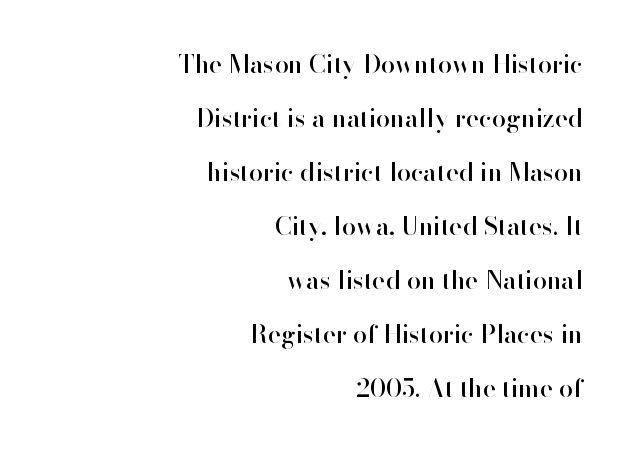
Q: Is the text italic (slanted)? A: No, it is upright.
Q: Is the text underlined? A: No.
Q: How is the paragraph aligned? A: Right-aligned.
Q: Is the spacing between letters normal or unusually wide? A: Normal.
Q: Is the spacing between lines tight, normal or loose? A: Loose.
